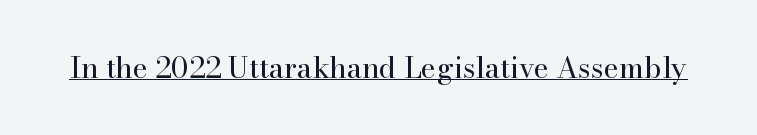
{"serif": "yes", "italic": "no", "bold": "no", "weight": "regular", "width": "normal", "stroke_contrast": "high", "x_height": "small", "monospaced": "no", "underline": "yes", "letter_spacing": "normal", "letter_spacing_em": 0.0, "glyph_px": 29}
